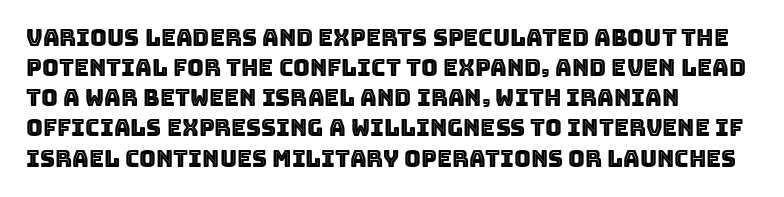
{"italic": "no", "underline": "no", "align": "left", "line_spacing": "normal", "line_spacing_ratio": 1.31, "letter_spacing": "normal", "letter_spacing_em": 0.0, "glyph_px": 23}
